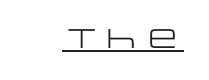
Vertical stems look standard width or narrower in stroke. This sample carries an underscore along the baseline area. Notice how the stems are strictly vertical — no italics here. Spacing between characters is what you'd get straight out of the box.
